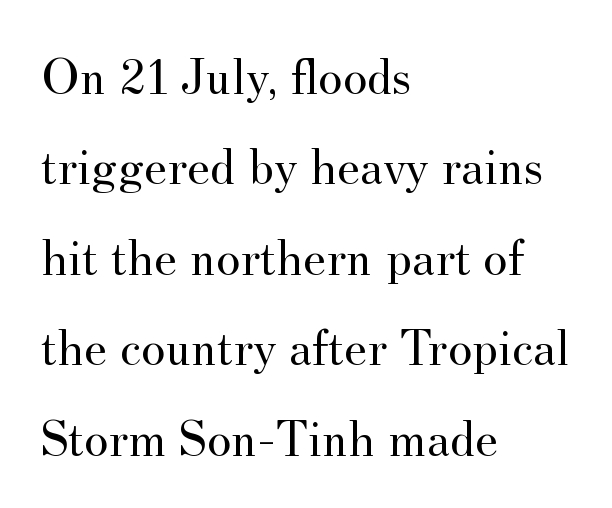
{"serif": "yes", "italic": "no", "bold": "no", "weight": "regular", "width": "normal", "stroke_contrast": "medium", "x_height": "small", "monospaced": "no", "underline": "no", "align": "left", "line_spacing_ratio": 1.74, "letter_spacing": "normal", "letter_spacing_em": 0.0, "glyph_px": 52}
